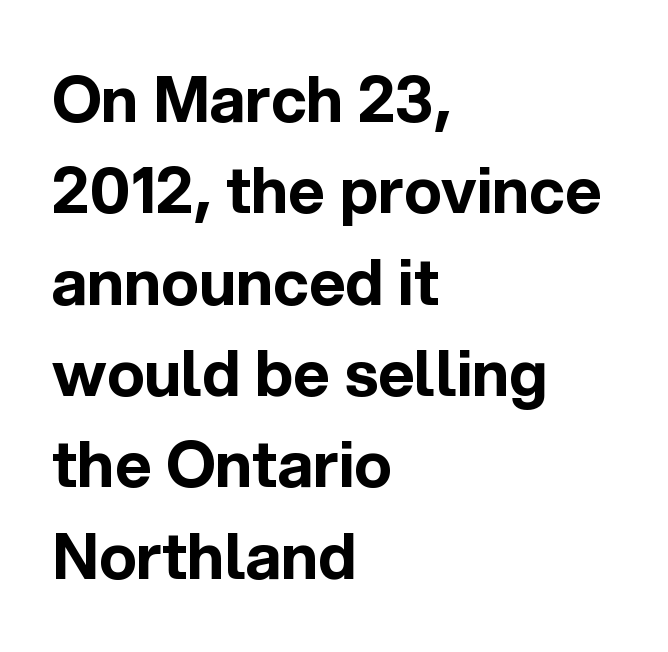
Observe the absence of serifs on each vertical stroke in this sample. Every stem runs plumb, perpendicular to the baseline. The letterforms sit shoulder to shoulder at normal distance. Look at the stroke-to-counter ratio: heavy, a bold. Does the copy run flush right? No — it runs flush left. These lines are rendered in a variable-pitch font.
